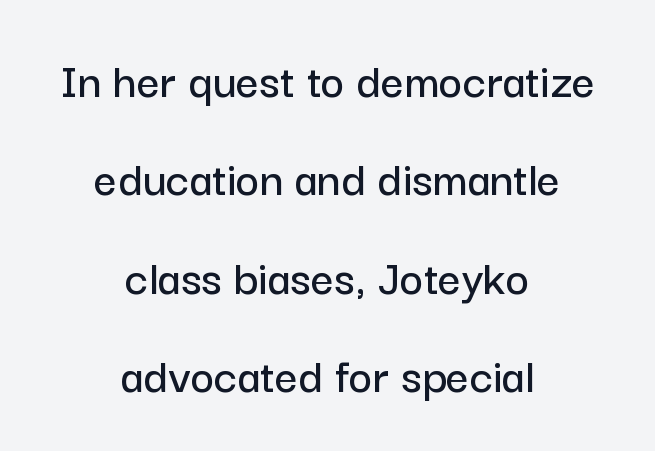
{"serif": "no", "italic": "no", "width": "normal", "stroke_contrast": "low", "x_height": "medium", "monospaced": "no", "underline": "no", "align": "center", "line_spacing": "loose", "line_spacing_ratio": 1.93, "letter_spacing": "normal", "letter_spacing_em": 0.0, "glyph_px": 51}
